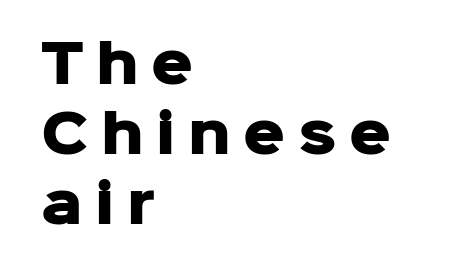
Q: Is the text bold? A: Yes.
Q: Is the text italic (slanted)? A: No, it is upright.
Q: Is the typeface a serif or a sans-serif typeface? A: Sans-serif.
Q: Is the text underlined? A: No.
Q: How is the paragraph aligned? A: Left-aligned.
Q: Is the spacing between letters normal or unusually wide? A: Unusually wide.
Q: Is the spacing between lines tight, normal or loose? A: Normal.
Q: Width (condensed, normal, or wide)? A: Normal.
Q: Stroke contrast? A: Low.
Q: x-height? A: Medium.
Q: Monospaced? A: No.
